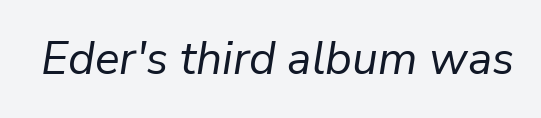
The image shows 46 px regular-weight type, italic (leaning right); set normal letter spacing, not underlined; low stroke contrast and a medium x-height.
